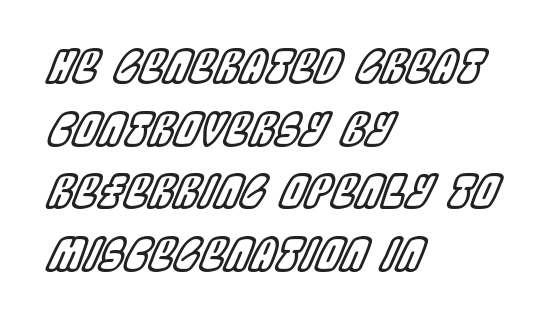
Q: Is the text italic (slanted)? A: Yes, it leans right by about 22 degrees.
Q: Is the text underlined? A: No.
Q: How is the paragraph aligned? A: Left-aligned.
Q: Is the spacing between letters normal or unusually wide? A: Normal.
Q: Is the spacing between lines tight, normal or loose? A: Normal.
Q: Width (condensed, normal, or wide)? A: Condensed.
Q: x-height? A: Large.
Q: Monospaced? A: No.
